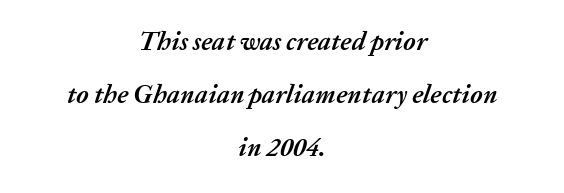
Q: Is the text bold? A: Yes.
Q: Is the text italic (slanted)? A: Yes, it leans right by about 20 degrees.
Q: Is the text underlined? A: No.
Q: How is the paragraph aligned? A: Centered.
Q: Is the spacing between letters normal or unusually wide? A: Normal.
Q: Is the spacing between lines tight, normal or loose? A: Loose.
